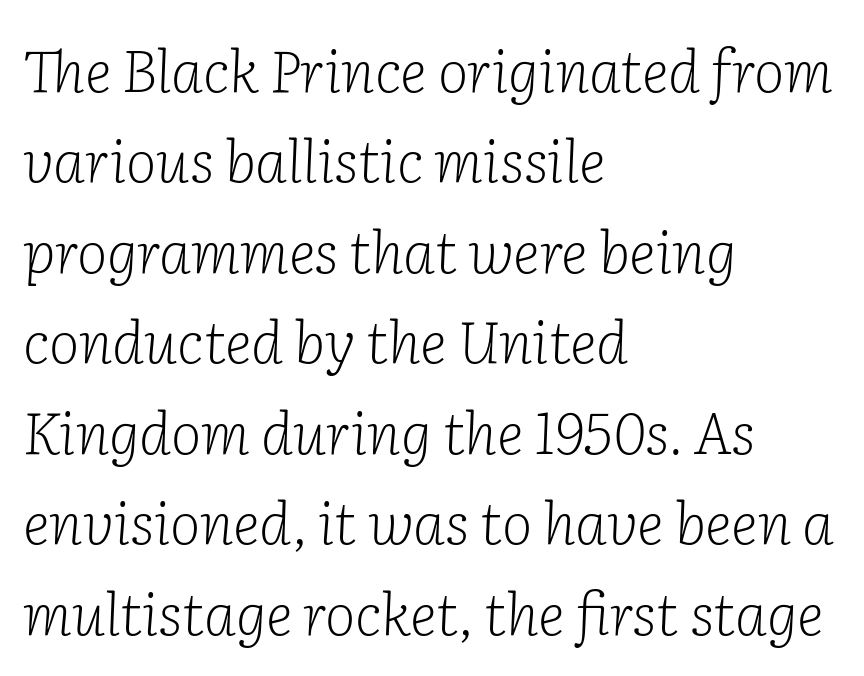
The image shows 58 px light serif type, italic (leaning right); set left-aligned, normal line spacing (1.56x), normal letter spacing, not underlined; low stroke contrast and a medium x-height.
